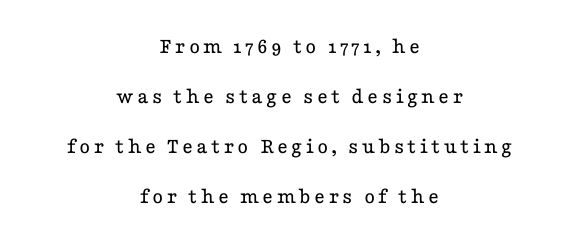
The image shows 23 px text type, upright; set centered, loose line spacing (2.17x), not underlined.
